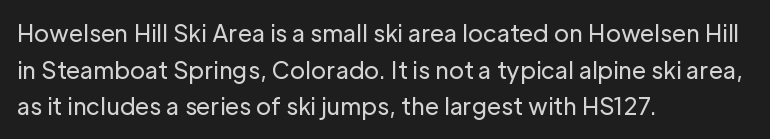
Notice how descenders clear the ascenders below comfortably — that's standard leading. Heft: none added — not bold. Posture: upright roman. The tracking reads as untouched default to a designer's eye. If you drew a ruler down the left edge, every line would touch it.
